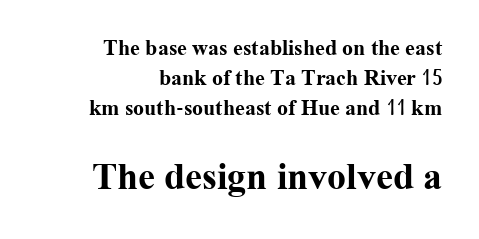
The image shows 38 px bold serif type, upright; set right-aligned, normal line spacing (1.37x), normal letter spacing, not underlined; the second (bottom) block is 1.73x larger; medium stroke contrast and a medium x-height.
